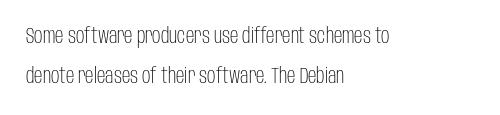
This reads as an unemphasized weight, regular at the heaviest. Default kerning and tracking; the words read as compact shapes. Airy leading. A bare baseline throughout the passage.
